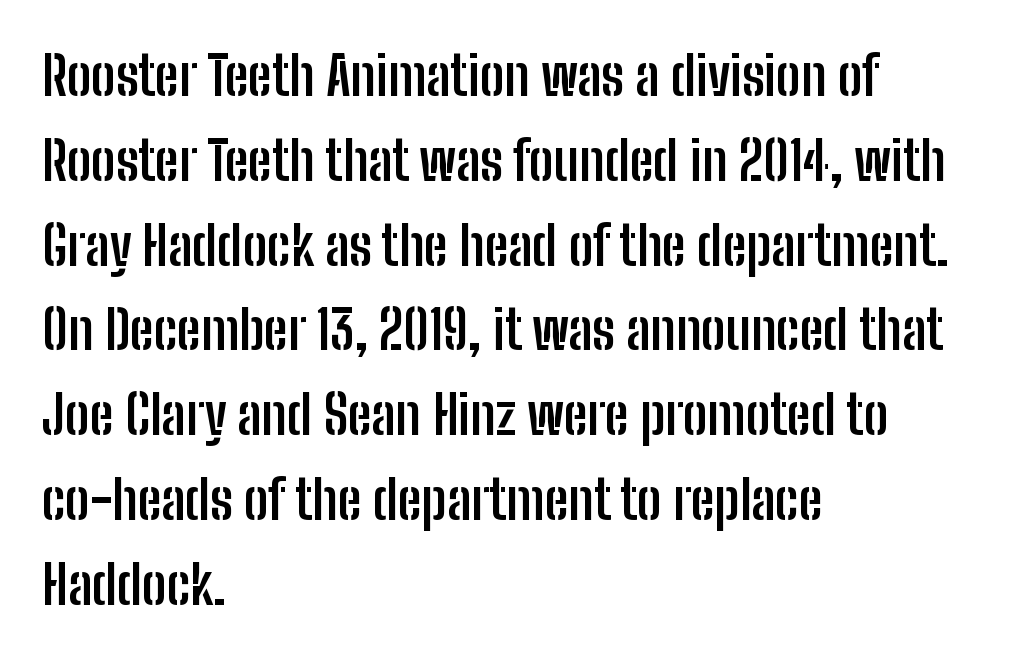
The paragraph has a hard left edge and a soft right edge. The tracking reads as untouched default to a designer's eye. Do the characters align in a grid? No, the font is proportional. Decoration check: the copy has no underline. This is heavy type, rendered in bold. The block of text has a typical density, with ordinary space between rows.
